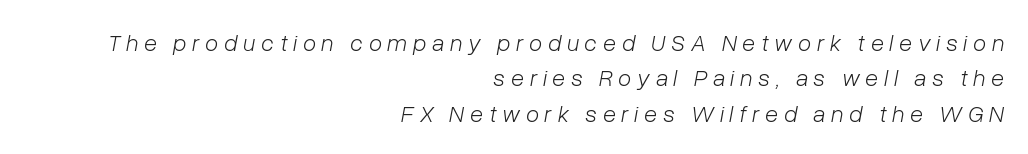
Q: Is the text bold? A: No.
Q: Is the text italic (slanted)? A: Yes, it leans right by about 10 degrees.
Q: Is the text underlined? A: No.
Q: How is the paragraph aligned? A: Right-aligned.
Q: Is the spacing between letters normal or unusually wide? A: Unusually wide.
Q: Is the spacing between lines tight, normal or loose? A: Normal.
